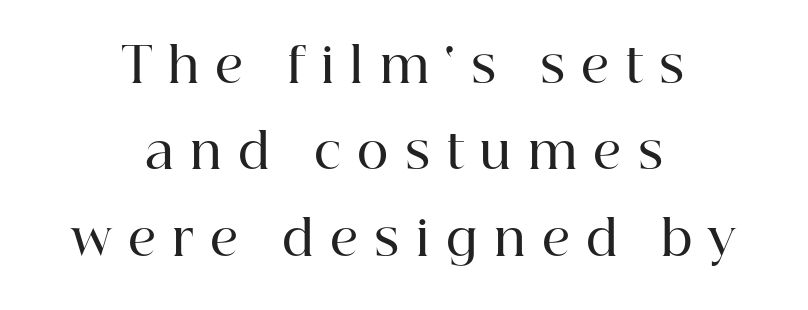
Q: Is the text bold? A: Semi-bold.
Q: Is the text italic (slanted)? A: No, it is upright.
Q: Is the typeface a serif or a sans-serif typeface? A: Serif.
Q: Is the text underlined? A: No.
Q: How is the paragraph aligned? A: Centered.
Q: Is the spacing between letters normal or unusually wide? A: Unusually wide.
Q: Width (condensed, normal, or wide)? A: Normal.
Q: Stroke contrast? A: High.
Q: x-height? A: Medium.
Q: Monospaced? A: No.
